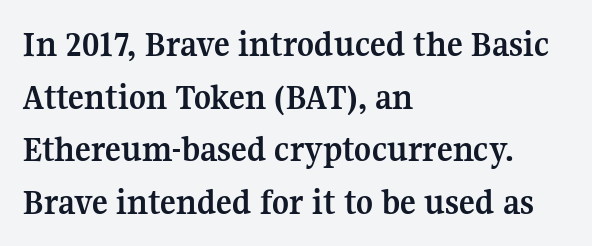
Q: Is the text bold? A: Yes.
Q: Is the text italic (slanted)? A: No, it is upright.
Q: Is the typeface a serif or a sans-serif typeface? A: Serif.
Q: Is the text underlined? A: No.
Q: How is the paragraph aligned? A: Left-aligned.
Q: Is the spacing between letters normal or unusually wide? A: Normal.
Q: Is the spacing between lines tight, normal or loose? A: Normal.
Q: Width (condensed, normal, or wide)? A: Normal.
Q: Stroke contrast? A: Medium.
Q: x-height? A: Medium.
Q: Monospaced? A: No.
